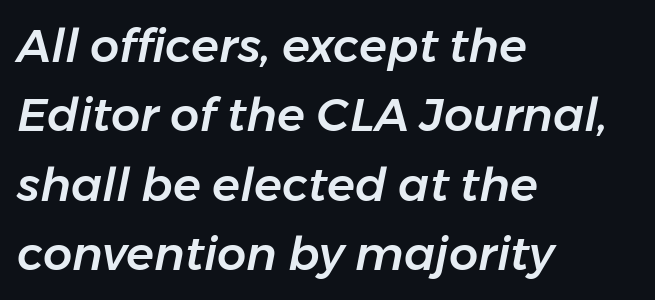
The image shows 46 px text type, italic (leaning right); set left-aligned, normal line spacing (1.51x), normal letter spacing, not underlined; low stroke contrast and a medium x-height.
